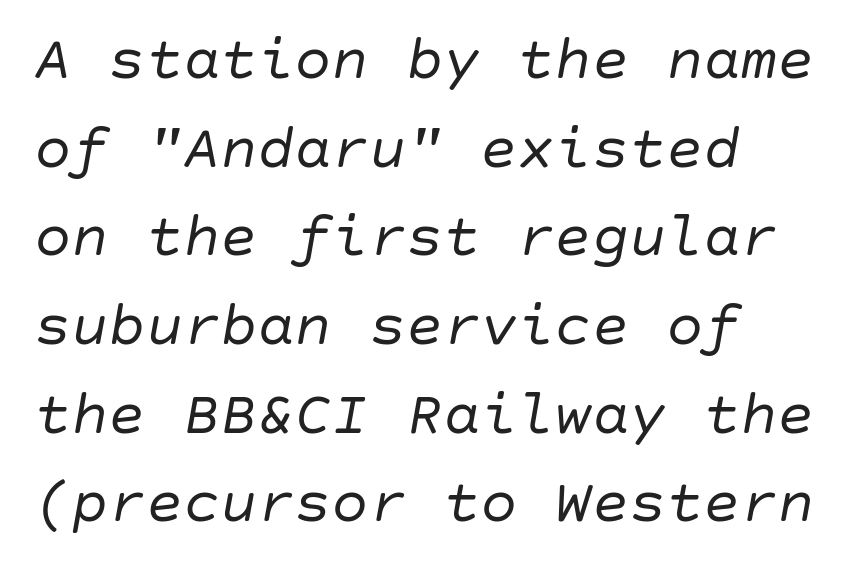
Characters are canted at an angle relative to the baseline's perpendicular. Nothing unusual about the tracking: characters are spaced as the font intends. In terms of leading, this rendering sits right in the middle. Check the space under the baseline: it is left empty. Line starts are locked; line ends wander. The weight tops out at a normal text grade.
